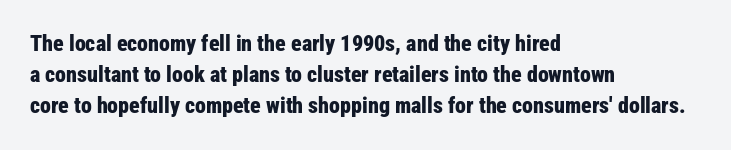
Q: Is the text bold? A: Yes.
Q: Is the text italic (slanted)? A: No, it is upright.
Q: Is the text underlined? A: No.
Q: How is the paragraph aligned? A: Left-aligned.
Q: Is the spacing between letters normal or unusually wide? A: Normal.
Q: Is the spacing between lines tight, normal or loose? A: Normal.
